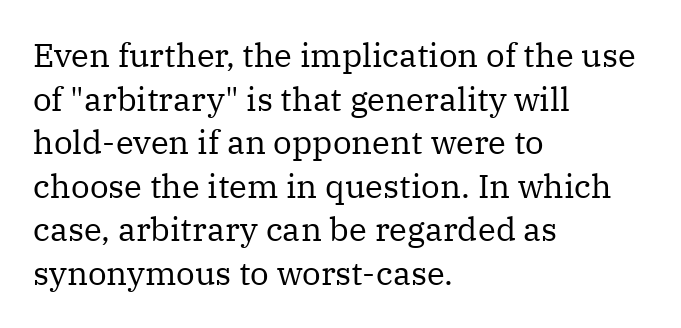
{"serif": "yes", "italic": "no", "bold": "no", "weight": "regular", "width": "normal", "stroke_contrast": "medium", "x_height": "medium", "monospaced": "no", "underline": "no", "align": "left", "line_spacing": "normal", "line_spacing_ratio": 1.32, "letter_spacing": "normal", "letter_spacing_em": 0.0, "glyph_px": 33}
